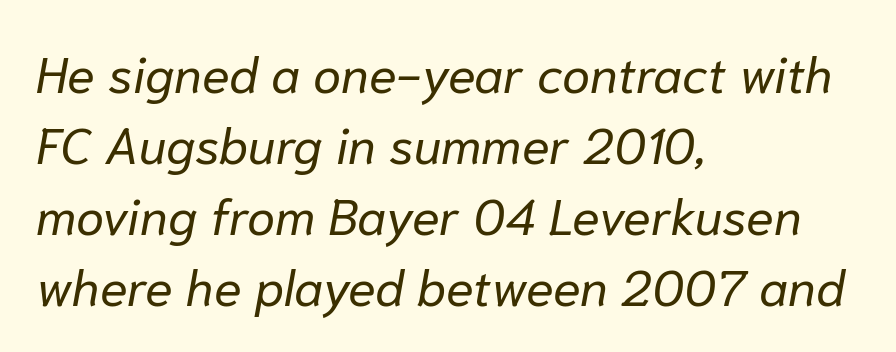
{"italic": "yes", "lean": "right", "slant_degrees": 10, "bold": "no", "weight": "regular", "width": "normal", "stroke_contrast": "low", "x_height": "medium", "monospaced": "no", "underline": "no", "align": "left", "line_spacing": "normal", "line_spacing_ratio": 1.39, "letter_spacing": "normal", "letter_spacing_em": 0.0, "glyph_px": 51}
